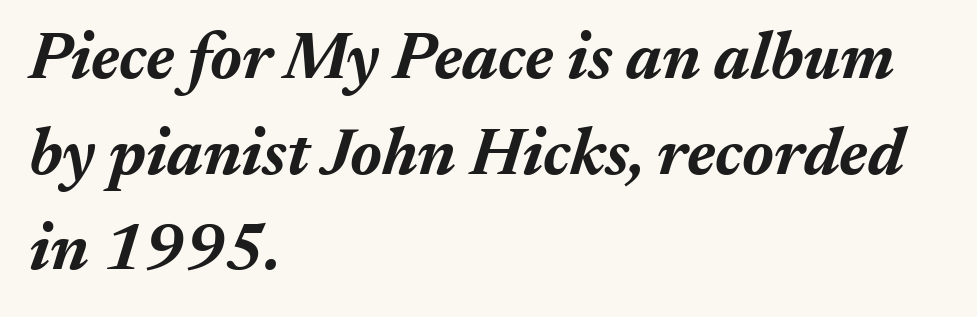
{"italic": "yes", "lean": "right", "slant_degrees": 17, "bold": "yes", "weight": "bold", "width": "normal", "stroke_contrast": "medium", "x_height": "medium", "monospaced": "no", "underline": "no", "align": "left", "line_spacing": "normal", "line_spacing_ratio": 1.45, "letter_spacing": "normal", "letter_spacing_em": 0.0, "glyph_px": 66}
